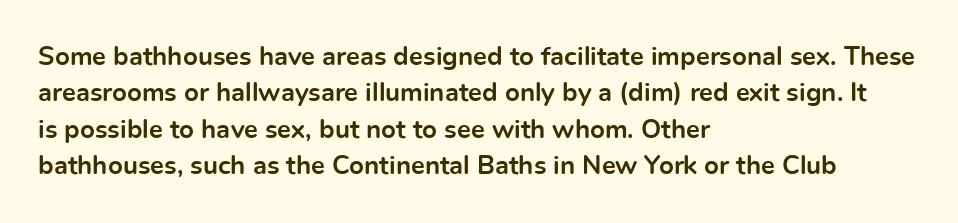
The image shows 26 px bold type, upright; set left-aligned, normal line spacing (1.4x), normal letter spacing, not underlined.
